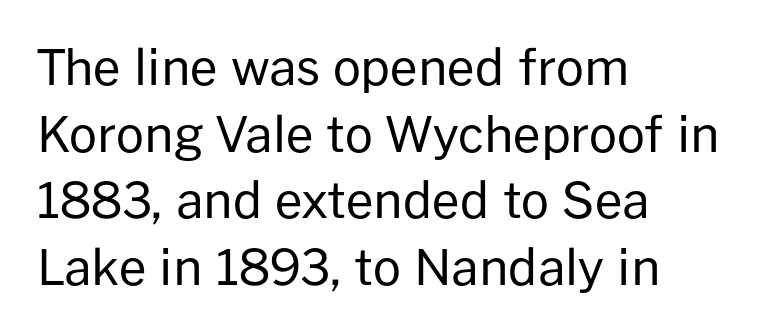
Q: Is the text bold? A: No.
Q: Is the text italic (slanted)? A: No, it is upright.
Q: Is the typeface a serif or a sans-serif typeface? A: Sans-serif.
Q: Is the text underlined? A: No.
Q: How is the paragraph aligned? A: Left-aligned.
Q: Is the spacing between letters normal or unusually wide? A: Normal.
Q: Is the spacing between lines tight, normal or loose? A: Normal.
Q: Width (condensed, normal, or wide)? A: Normal.
Q: Stroke contrast? A: Low.
Q: x-height? A: Medium.
Q: Monospaced? A: No.
